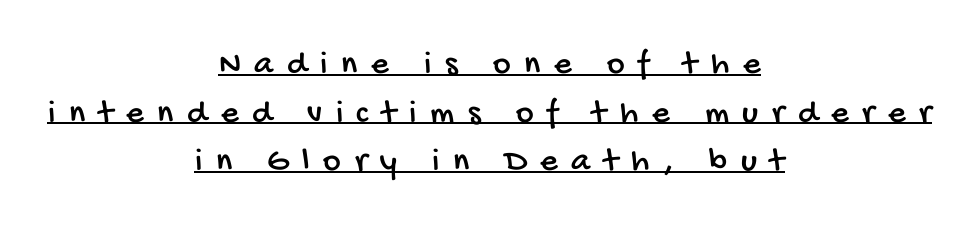
{"serif": "no", "width": "condensed", "stroke_contrast": "low", "x_height": "large", "monospaced": "no", "underline": "yes", "align": "center", "line_spacing": "normal", "line_spacing_ratio": 1.43, "letter_spacing": "wide", "letter_spacing_em": 0.4, "glyph_px": 34}
